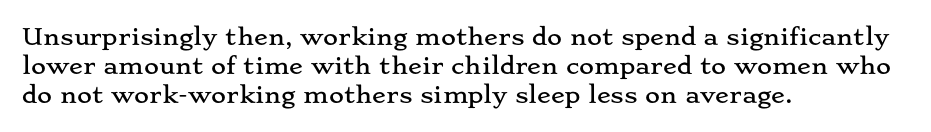
The image shows 23 px text type, upright; set left-aligned, normal line spacing (1.27x), normal letter spacing, not underlined.
